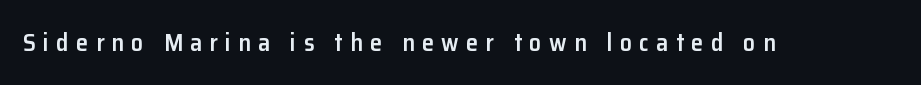
Q: Is the text bold? A: Semi-bold.
Q: Is the text italic (slanted)? A: No, it is upright.
Q: Is the text underlined? A: No.
Q: Is the spacing between letters normal or unusually wide? A: Unusually wide.
